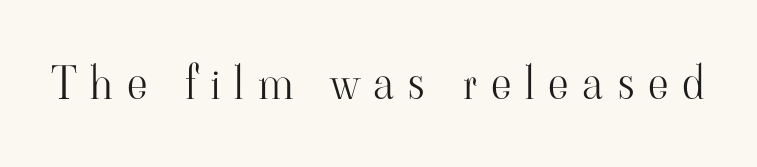
The image shows 45 px light serif type, upright; set unusually wide letter spacing (+0.31 em), not underlined; high stroke contrast and a small x-height.
